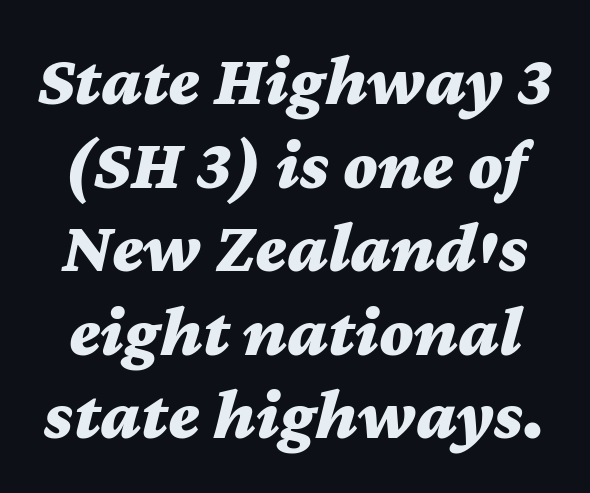
The passage shown has conventional tracking throughout. Character widths vary here, with narrow letters taking less room than wide ones. Bold? Absolutely — the strokes are thick and heavy. The passage shown leans; its letterforms are oblique. Letters rest on an invisible, unmarked baseline.
